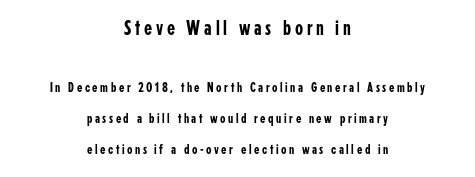
{"italic": "no", "underline": "no", "align": "center", "line_spacing": "loose", "line_spacing_ratio": 2.21, "larger_block": "first", "size_ratio": 1.5, "glyph_px": 21}
